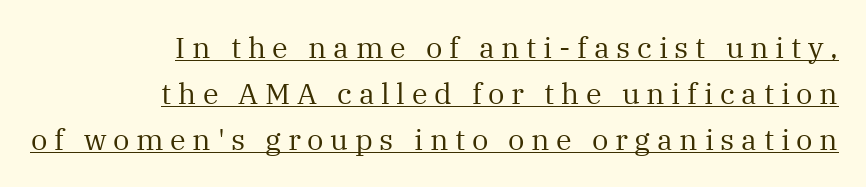
The image shows 29 px regular-weight serif type, upright; set right-aligned, normal line spacing (1.59x), unusually wide letter spacing (+0.23 em), underlined; medium stroke contrast and a medium x-height.
